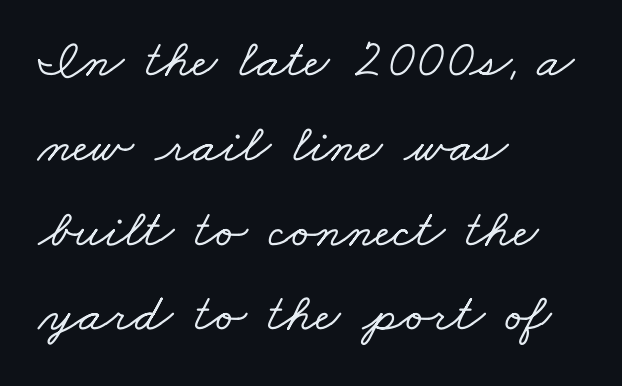
{"serif": "yes", "width": "wide", "stroke_contrast": "low", "x_height": "small", "monospaced": "no", "underline": "no", "align": "left", "line_spacing": "normal", "line_spacing_ratio": 1.57, "letter_spacing": "normal", "letter_spacing_em": 0.0, "glyph_px": 54}
